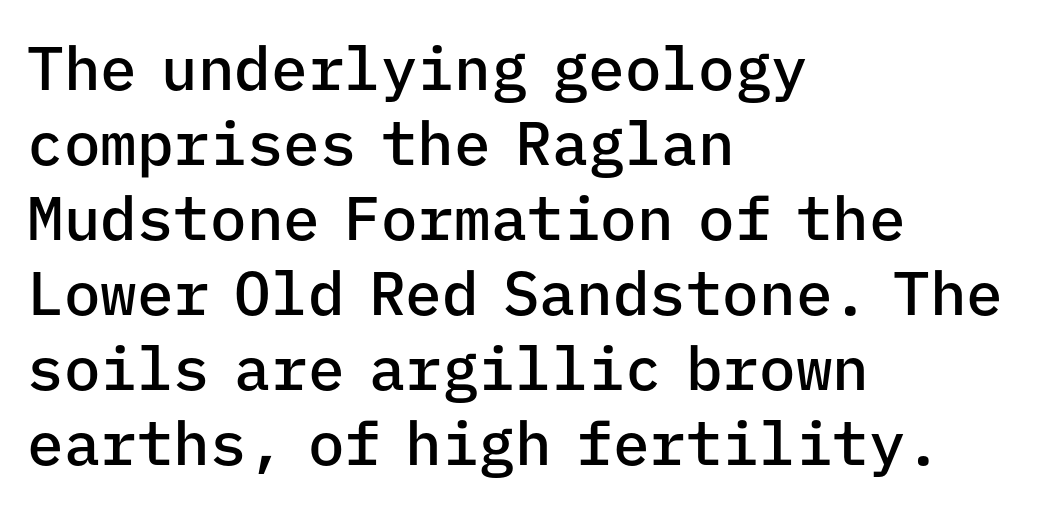
{"serif": "no", "italic": "no", "bold": "semi", "weight": "semibold", "width": "normal", "stroke_contrast": "low", "x_height": "medium", "monospaced": "yes", "underline": "no", "align": "left", "line_spacing_ratio": 1.23, "letter_spacing": "normal", "letter_spacing_em": 0.0, "glyph_px": 61}
